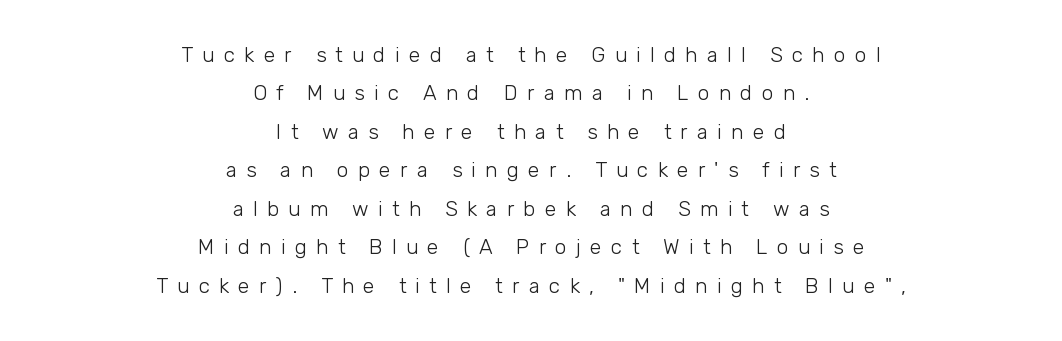
Does extra space separate the letters? Yes, quite a lot of it. Rendered with straight, roman letterforms. The gap between lines stays unmarked. These lines are centered, leaving both edges ragged. Stem width sits at or under what a default text font uses.
